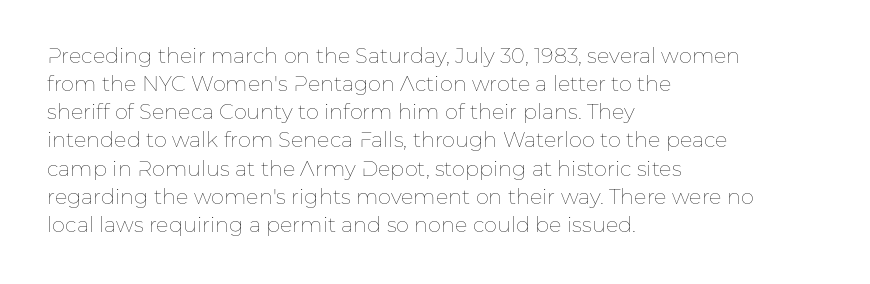
Visually the block forms a straight wall on the left and a jagged coastline on the right. Style check: upright. Bold? No — there's no thickening of the strokes. Notice how descenders clear the ascenders below comfortably — that's standard leading. Each word holds together tightly as a unit, with standard inter-letter gaps.
